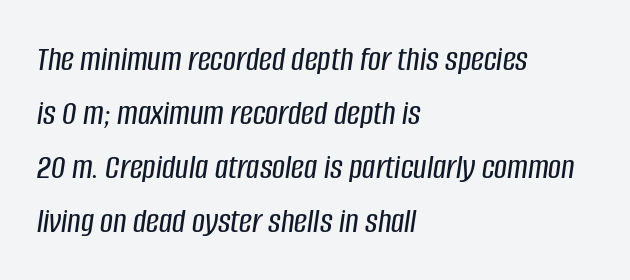
{"italic": "yes", "lean": "right", "slant_degrees": 8, "width": "condensed", "stroke_contrast": "low", "x_height": "large", "monospaced": "no", "underline": "no", "align": "left", "line_spacing": "normal", "line_spacing_ratio": 1.5, "letter_spacing": "normal", "letter_spacing_em": 0.0, "glyph_px": 36}
